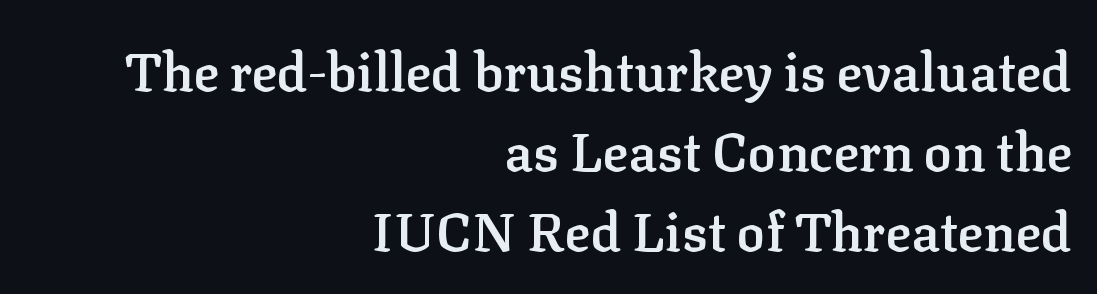
{"serif": "yes", "italic": "no", "bold": "semi", "weight": "semibold", "width": "normal", "stroke_contrast": "low", "x_height": "medium", "monospaced": "no", "underline": "no", "align": "right", "line_spacing": "normal", "line_spacing_ratio": 1.51, "letter_spacing": "normal", "letter_spacing_em": 0.0, "glyph_px": 53}
